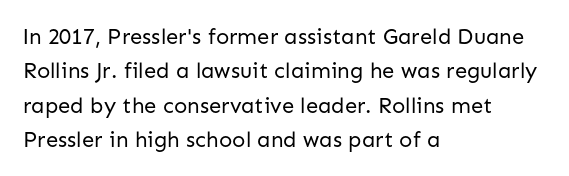
The image shows 22 px text type, upright; set left-aligned, normal line spacing (1.56x), normal letter spacing, not underlined.
